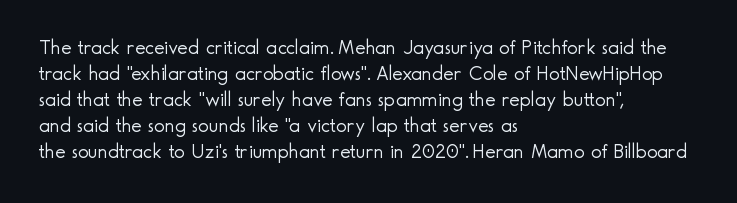
The image shows 20 px text type, upright; set left-aligned, normal line spacing (1.3x), normal letter spacing, not underlined.
